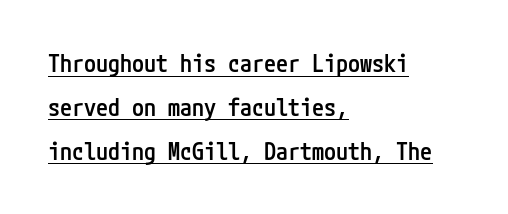
Q: Is the text bold? A: Semi-bold.
Q: Is the text italic (slanted)? A: No, it is upright.
Q: Is the text underlined? A: Yes.
Q: How is the paragraph aligned? A: Left-aligned.
Q: Is the spacing between letters normal or unusually wide? A: Normal.
